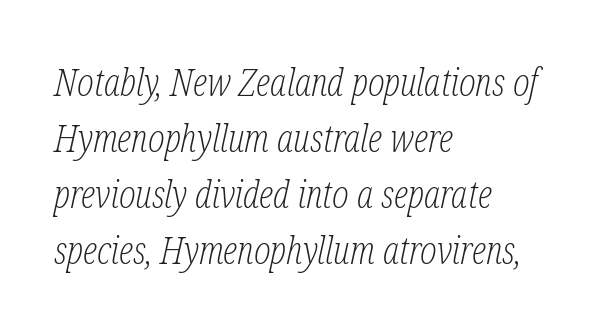
The image shows 39 px light, condensed serif type, italic (leaning right); set left-aligned, normal line spacing (1.44x), normal letter spacing, not underlined; low stroke contrast and a medium x-height.
